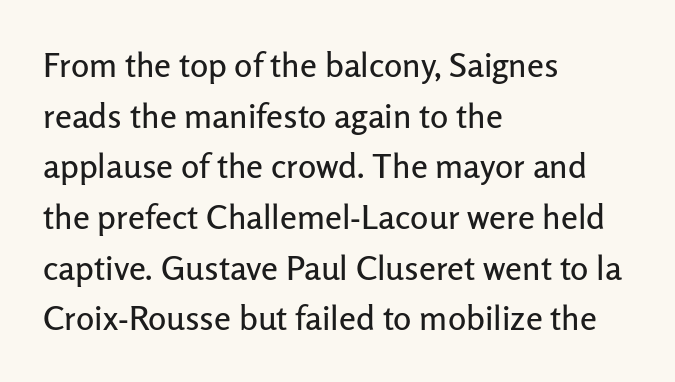
Q: Is the text italic (slanted)? A: No, it is upright.
Q: Is the typeface a serif or a sans-serif typeface? A: Sans-serif.
Q: Is the text underlined? A: No.
Q: How is the paragraph aligned? A: Left-aligned.
Q: Is the spacing between letters normal or unusually wide? A: Normal.
Q: Is the spacing between lines tight, normal or loose? A: Normal.
Q: Width (condensed, normal, or wide)? A: Normal.
Q: Stroke contrast? A: Low.
Q: x-height? A: Medium.
Q: Monospaced? A: No.
